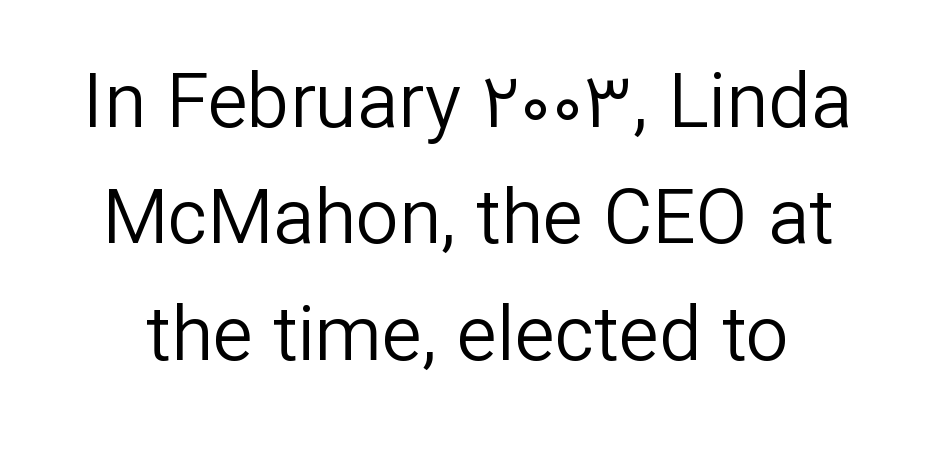
Tall strokes in this sample are plumb rather than angled. The strokes are not fattened; the text isn't bold. Does the leading feel generous? No, just average. Check where the strokes stop: nothing finishes them off — pure sans.
